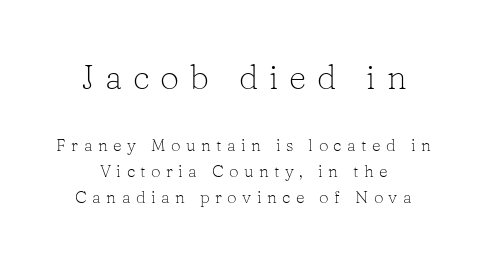
The image shows 34 px light serif type, upright; set centered, normal line spacing (1.52x), unusually wide letter spacing (+0.32 em), not underlined; the first (top) block is 2.0x larger; low stroke contrast and a medium x-height.
